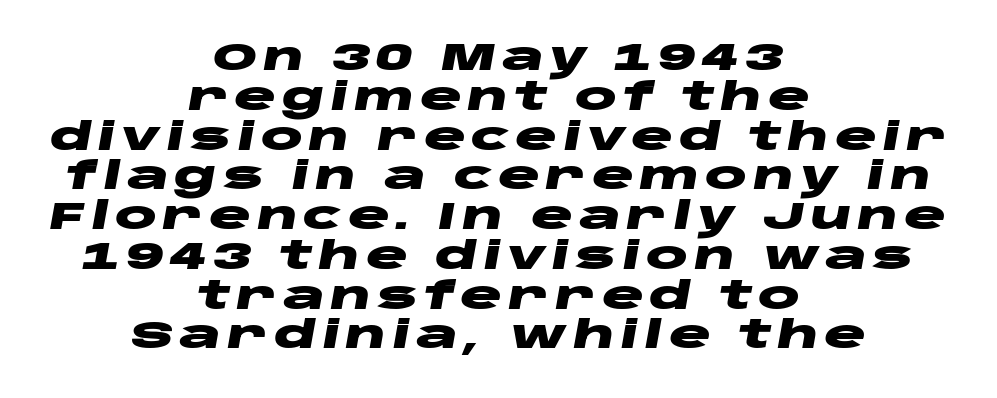
The image shows 39 px heavy, wide type, italic (leaning right); set centered, tight line spacing (1.02x), not underlined; low stroke contrast and a large x-height.
